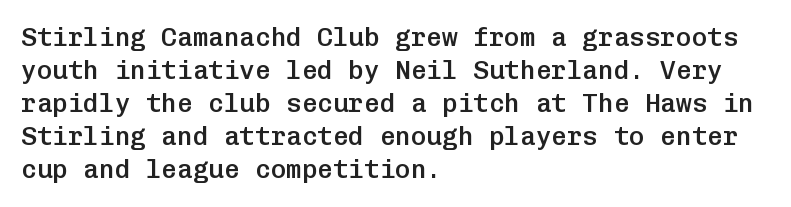
{"italic": "no", "bold": "semi", "underline": "no", "align": "left", "line_spacing": "normal", "line_spacing_ratio": 1.27, "letter_spacing": "normal", "letter_spacing_em": 0.0, "glyph_px": 26}
